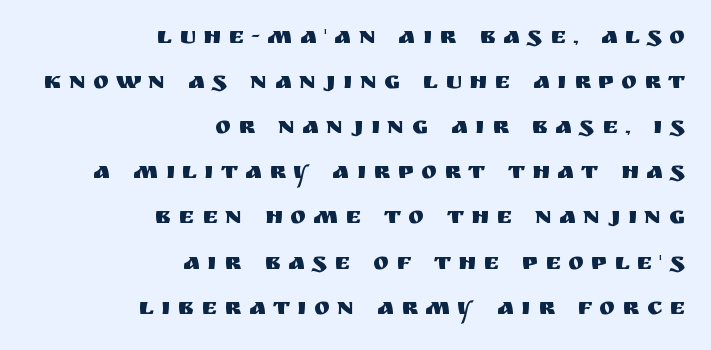
Q: Is the text italic (slanted)? A: No, it is upright.
Q: Is the text underlined? A: No.
Q: How is the paragraph aligned? A: Right-aligned.
Q: Is the spacing between letters normal or unusually wide? A: Unusually wide.
